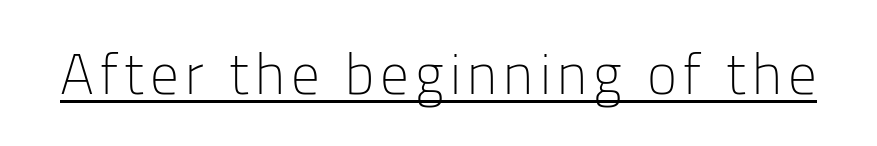
The image shows 57 px light sans-serif type, upright; set underlined; low stroke contrast and a medium x-height.
